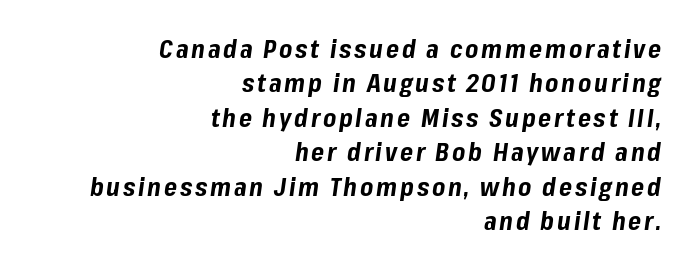
{"italic": "yes", "lean": "right", "slant_degrees": 8, "bold": "yes", "underline": "no", "align": "right", "line_spacing": "normal", "line_spacing_ratio": 1.38, "glyph_px": 25}
